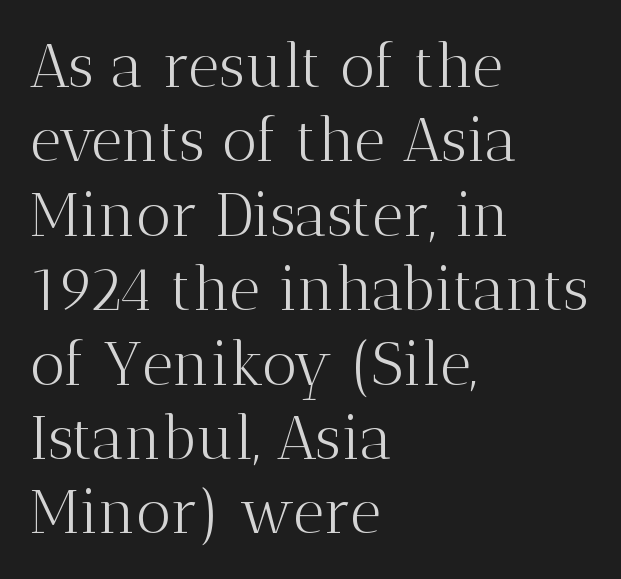
{"serif": "yes", "italic": "no", "bold": "no", "weight": "light", "width": "normal", "stroke_contrast": "medium", "x_height": "medium", "monospaced": "no", "underline": "no", "align": "left", "line_spacing_ratio": 1.24, "letter_spacing": "normal", "letter_spacing_em": 0.0, "glyph_px": 60}
